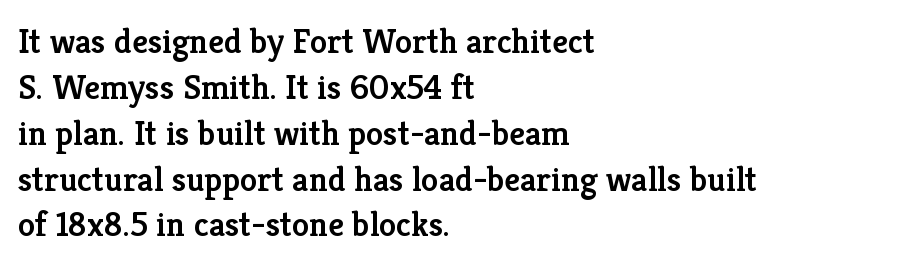
Varying glyph widths throughout — classic text-font behaviour. Weight check: semibold — heavier than regular, not quite bold. Letter spacing: default. This rendering employs a face with finishing strokes, i.e., a serif. Rule under the text: the space is simply empty.
